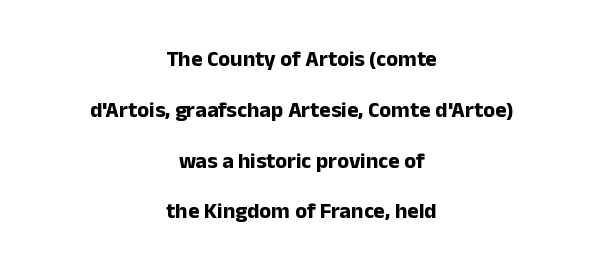
The image shows 22 px bold type, upright; set centered, loose line spacing (2.31x), normal letter spacing, not underlined.
